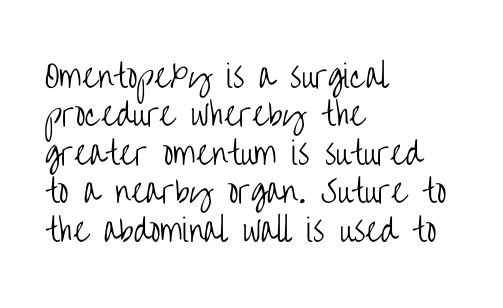
The image shows 31 px light, condensed sans-serif type, upright; set left-aligned, line spacing 1.24x, normal letter spacing, not underlined; low stroke contrast and a large x-height.
